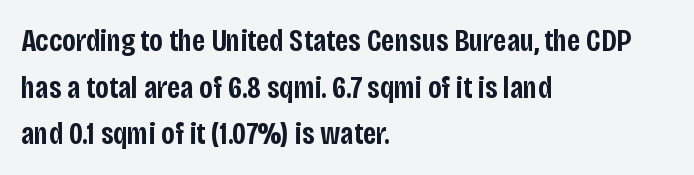
{"serif": "no", "italic": "no", "bold": "semi", "weight": "semibold", "width": "condensed", "stroke_contrast": "low", "x_height": "large", "monospaced": "no", "underline": "no", "align": "left", "line_spacing": "normal", "line_spacing_ratio": 1.46, "letter_spacing": "normal", "letter_spacing_em": 0.0, "glyph_px": 32}
